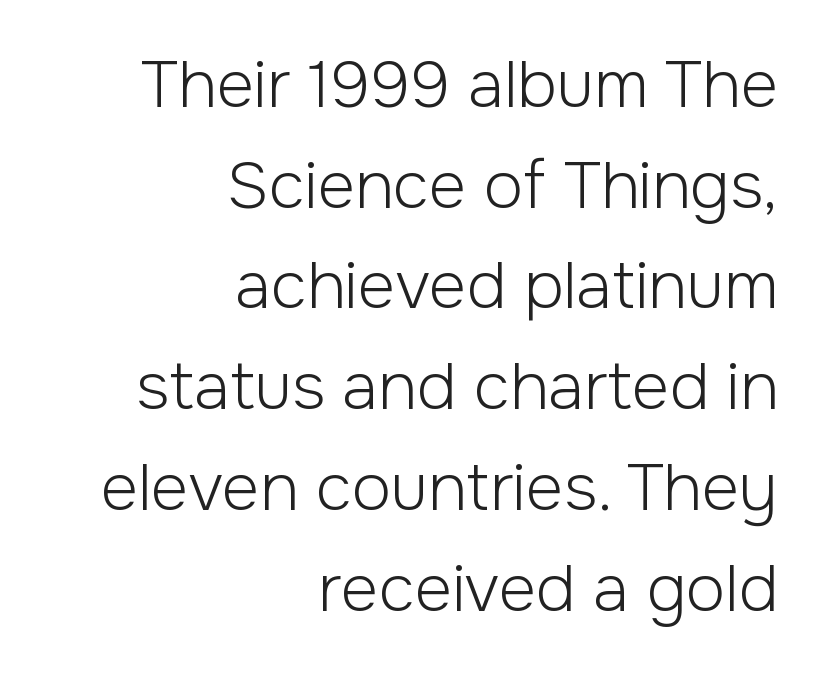
Nothing sits at the stroke ends, so this counts as sans-serif. Bare-footed words on every line. Rows of type keep a routine distance in the vertical direction. The ragged edge is on the left, which tells us the setting is flush right. Students, note that the glyphs here touch the page at normal intervals. The strokes are not fattened; the text isn't bold.
